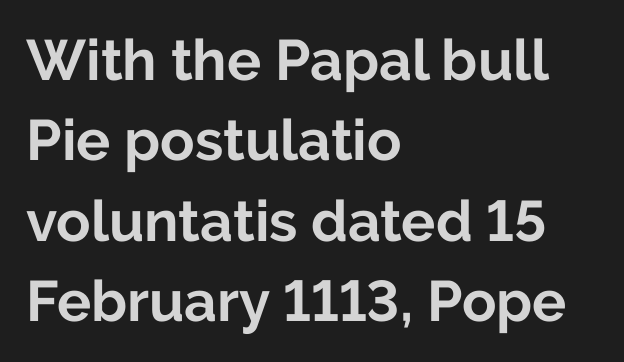
The image shows 57 px bold sans-serif type, upright; set left-aligned, normal line spacing (1.41x), normal letter spacing, not underlined; low stroke contrast and a medium x-height.
